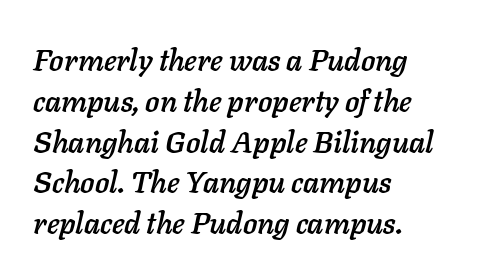
{"italic": "yes", "lean": "right", "slant_degrees": 11, "width": "normal", "stroke_contrast": "low", "x_height": "medium", "monospaced": "no", "underline": "no", "align": "left", "line_spacing": "normal", "line_spacing_ratio": 1.36, "letter_spacing": "normal", "letter_spacing_em": 0.0, "glyph_px": 30}
